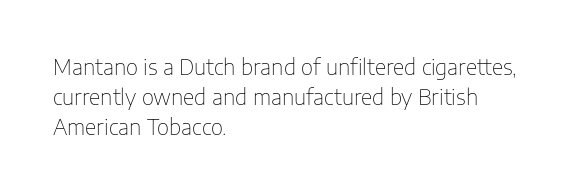
{"italic": "no", "bold": "no", "underline": "no", "align": "left", "line_spacing": "normal", "line_spacing_ratio": 1.44, "letter_spacing": "normal", "letter_spacing_em": 0.0, "glyph_px": 21}
